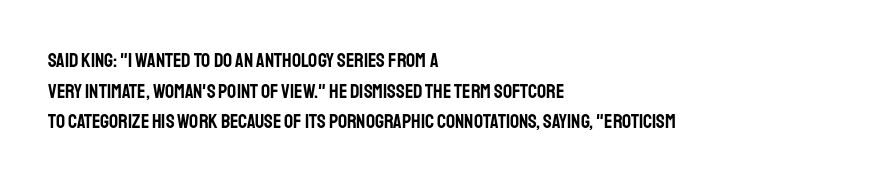
Q: Is the text italic (slanted)? A: No, it is upright.
Q: Is the text underlined? A: No.
Q: How is the paragraph aligned? A: Left-aligned.
Q: Is the spacing between letters normal or unusually wide? A: Normal.
Q: Is the spacing between lines tight, normal or loose? A: Normal.
